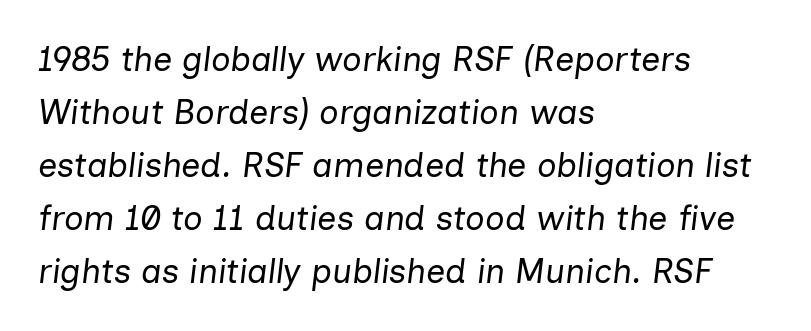
The image shows 34 px regular-weight type, italic (leaning right); set left-aligned, normal line spacing (1.56x), normal letter spacing, not underlined; low stroke contrast and a medium x-height.
